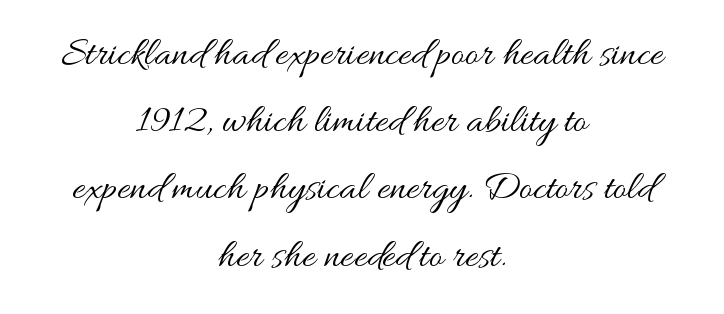
Think of a printed novel: that variable character pitch is what you see here. The vertical gap from one line to the next is medium. Centered paragraph, ragged on both sides. No letter is thick-stroked: the sample isn't bold.
